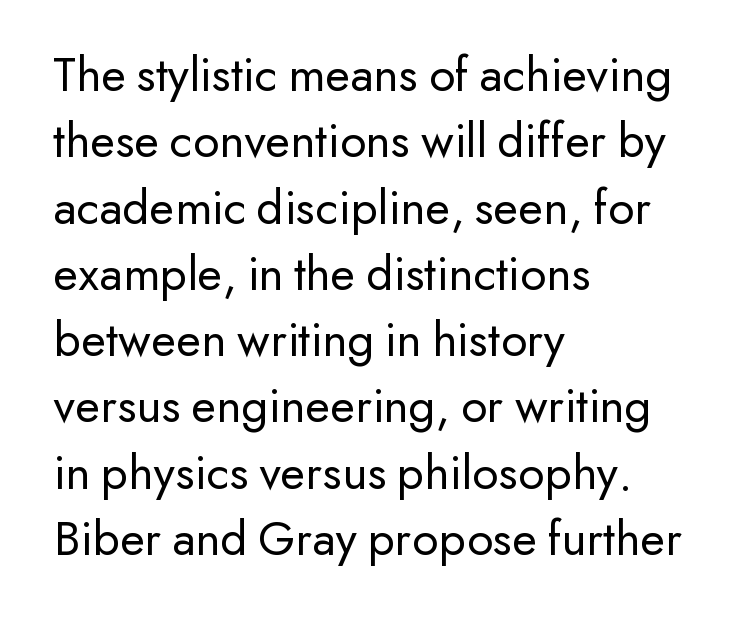
The image shows 51 px regular-weight sans-serif type, upright; set left-aligned, normal line spacing (1.3x), normal letter spacing, not underlined; low stroke contrast and a small x-height.
